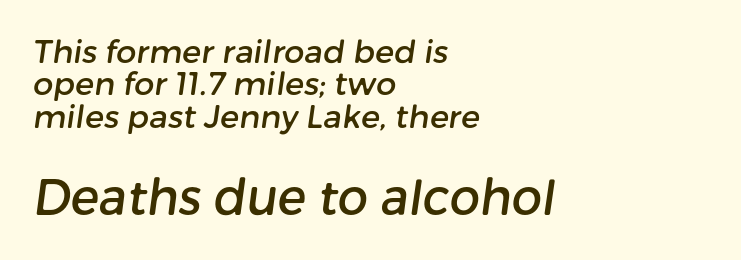
{"serif": "no", "width": "normal", "stroke_contrast": "low", "x_height": "medium", "monospaced": "no", "underline": "no", "align": "left", "line_spacing": "tight", "line_spacing_ratio": 1.01, "letter_spacing": "normal", "letter_spacing_em": 0.0, "larger_block": "second", "size_ratio": 1.5, "glyph_px": 48}
